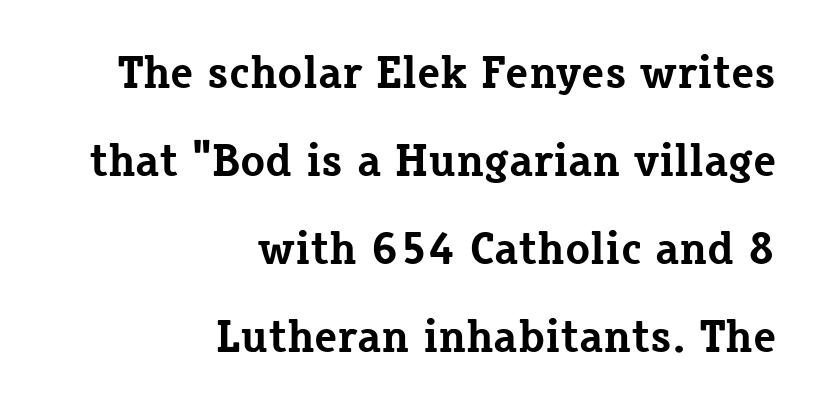
{"serif": "yes", "italic": "no", "bold": "yes", "weight": "bold", "width": "normal", "stroke_contrast": "low", "x_height": "medium", "monospaced": "no", "underline": "no", "align": "right", "line_spacing": "loose", "line_spacing_ratio": 1.91, "letter_spacing": "normal", "letter_spacing_em": 0.0, "glyph_px": 46}
